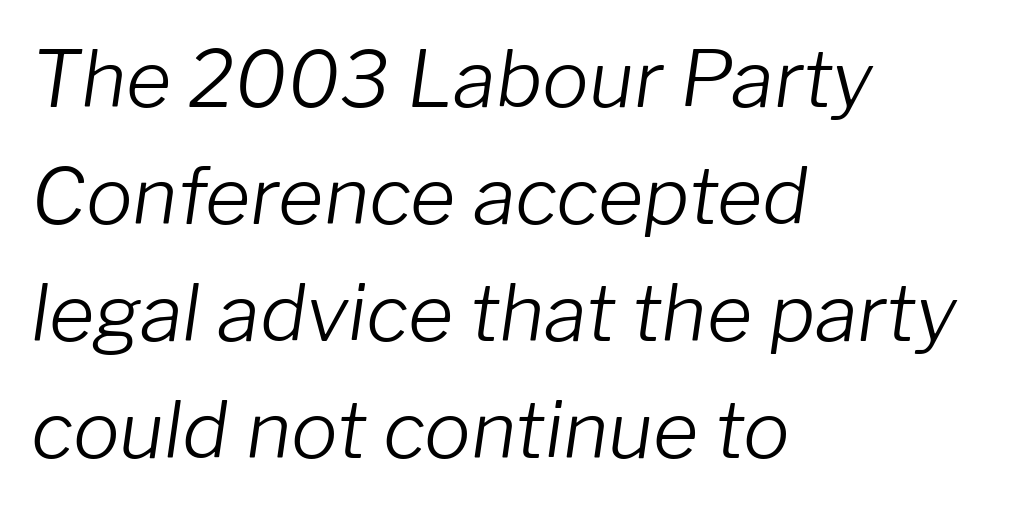
Q: Is the text bold? A: No.
Q: Is the text italic (slanted)? A: Yes, it leans right by about 8 degrees.
Q: Is the text underlined? A: No.
Q: How is the paragraph aligned? A: Left-aligned.
Q: Is the spacing between letters normal or unusually wide? A: Normal.
Q: Is the spacing between lines tight, normal or loose? A: Normal.
Q: Width (condensed, normal, or wide)? A: Normal.
Q: Stroke contrast? A: Low.
Q: x-height? A: Medium.
Q: Monospaced? A: No.
